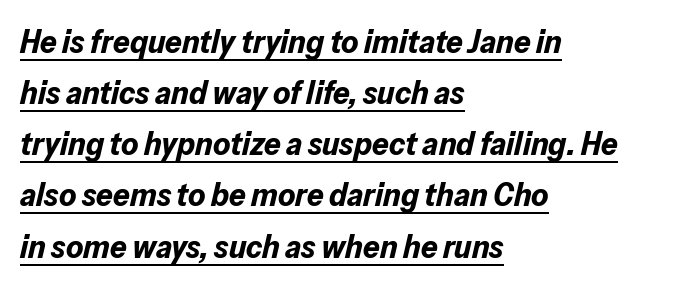
The setting favours the left margin, as ordinary paragraphs usually do. The type is set solid horizontally, with unmodified tracking. The font is running at its bold setting. Note the varied advance widths — an 'i' is clearly narrower than an 'm'. Regarding leading, the lines here are spaced in the standard way.
